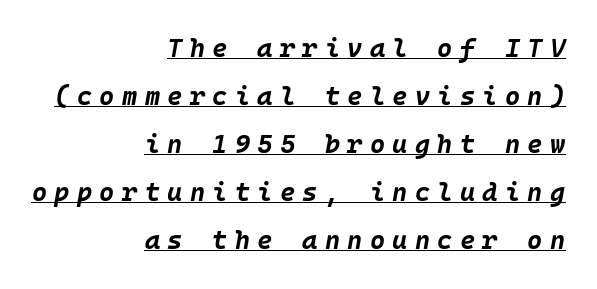
Q: Is the text bold? A: Yes.
Q: Is the text italic (slanted)? A: Yes, it leans right by about 10 degrees.
Q: Is the text underlined? A: Yes.
Q: How is the paragraph aligned? A: Right-aligned.
Q: Is the spacing between letters normal or unusually wide? A: Unusually wide.
